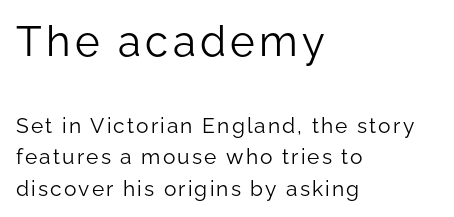
Q: Is the text bold? A: No.
Q: Is the text italic (slanted)? A: No, it is upright.
Q: Is the typeface a serif or a sans-serif typeface? A: Sans-serif.
Q: Is the text underlined? A: No.
Q: How is the paragraph aligned? A: Left-aligned.
Q: Is the spacing between lines tight, normal or loose? A: Normal.
Q: Which block of text is set in a larger size, the first (top) or the second (bottom)? A: The first (top) one.
Q: Width (condensed, normal, or wide)? A: Normal.
Q: Stroke contrast? A: Low.
Q: x-height? A: Medium.
Q: Monospaced? A: No.
